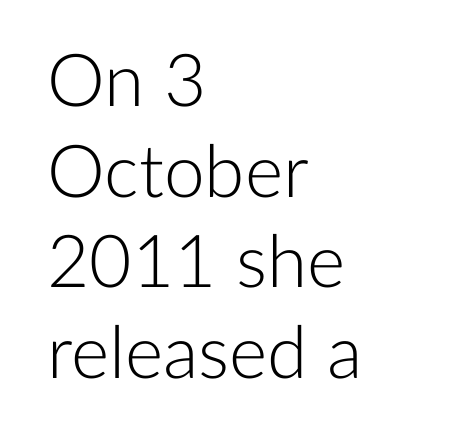
Q: Is the text bold? A: No.
Q: Is the text italic (slanted)? A: No, it is upright.
Q: Is the typeface a serif or a sans-serif typeface? A: Sans-serif.
Q: Is the text underlined? A: No.
Q: How is the paragraph aligned? A: Left-aligned.
Q: Is the spacing between letters normal or unusually wide? A: Normal.
Q: Width (condensed, normal, or wide)? A: Normal.
Q: Stroke contrast? A: Low.
Q: x-height? A: Medium.
Q: Monospaced? A: No.
